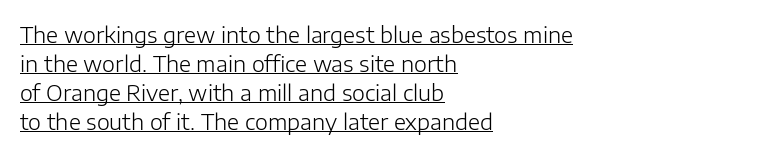
Line beginnings align vertically; line endings do not. Notice how the stems are strictly vertical — no italics here. A baseline rule has been typeset under these characters. This sample uses plain, unmodified letter spacing. The face looks like a standard text weight, possibly lighter. The designer left line spacing at the default.
